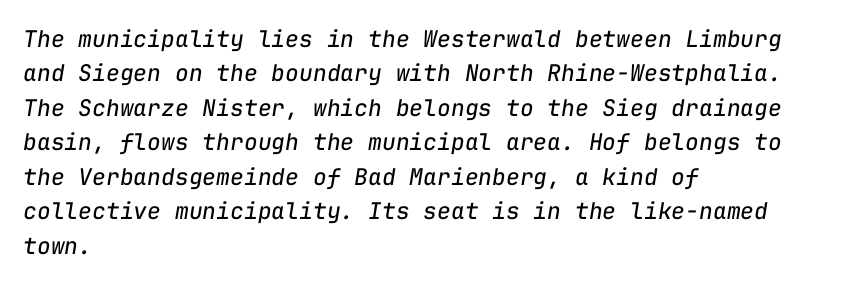
{"italic": "yes", "lean": "right", "slant_degrees": 9, "bold": "no", "underline": "no", "align": "left", "line_spacing": "normal", "line_spacing_ratio": 1.5, "letter_spacing": "normal", "letter_spacing_em": 0.0, "glyph_px": 23}
